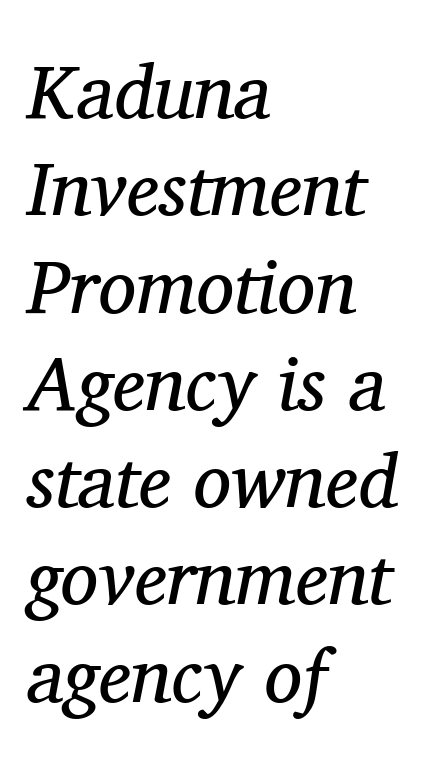
The image shows 76 px regular-weight serif type, italic (leaning right); set left-aligned, normal line spacing (1.28x), normal letter spacing, not underlined; medium stroke contrast and a medium x-height.
